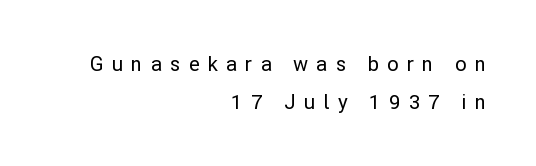
{"italic": "no", "underline": "no", "align": "right", "line_spacing": "loose", "line_spacing_ratio": 1.91, "letter_spacing": "wide", "letter_spacing_em": 0.41, "glyph_px": 20}
